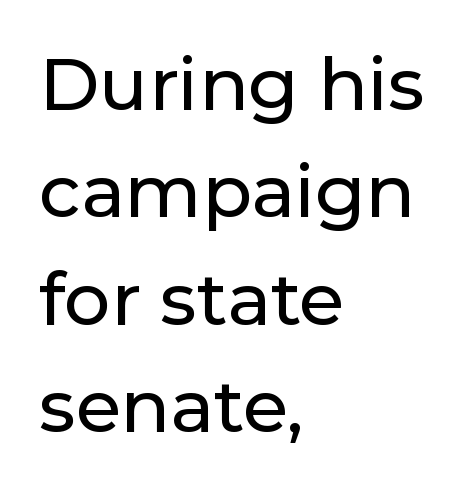
Q: Is the text italic (slanted)? A: No, it is upright.
Q: Is the typeface a serif or a sans-serif typeface? A: Sans-serif.
Q: Is the text underlined? A: No.
Q: How is the paragraph aligned? A: Left-aligned.
Q: Is the spacing between letters normal or unusually wide? A: Normal.
Q: Is the spacing between lines tight, normal or loose? A: Normal.
Q: Width (condensed, normal, or wide)? A: Normal.
Q: Stroke contrast? A: Low.
Q: x-height? A: Medium.
Q: Monospaced? A: No.
